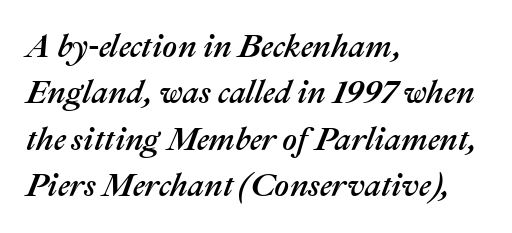
Q: Is the text italic (slanted)? A: Yes, it leans right by about 22 degrees.
Q: Is the text underlined? A: No.
Q: How is the paragraph aligned? A: Left-aligned.
Q: Is the spacing between letters normal or unusually wide? A: Normal.
Q: Is the spacing between lines tight, normal or loose? A: Normal.
Q: Width (condensed, normal, or wide)? A: Normal.
Q: Stroke contrast? A: Medium.
Q: x-height? A: Medium.
Q: Monospaced? A: No.
